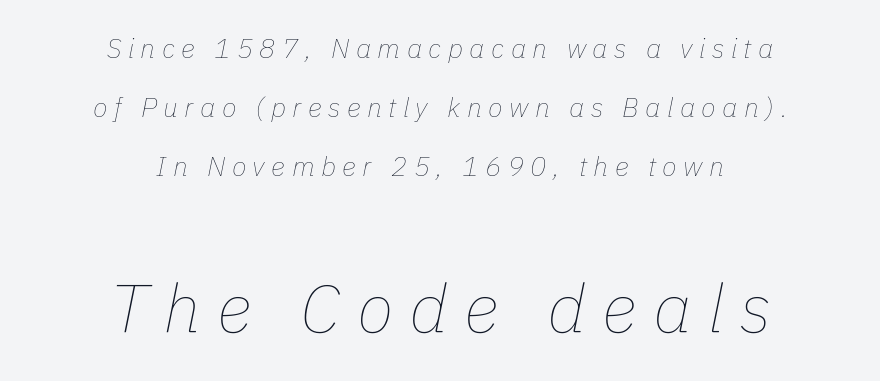
The image shows 68 px thin type, italic (leaning right); set centered, loose line spacing (2.19x), unusually wide letter spacing (+0.24 em), not underlined; the second (bottom) block is 2.52x larger; low stroke contrast and a medium x-height.
